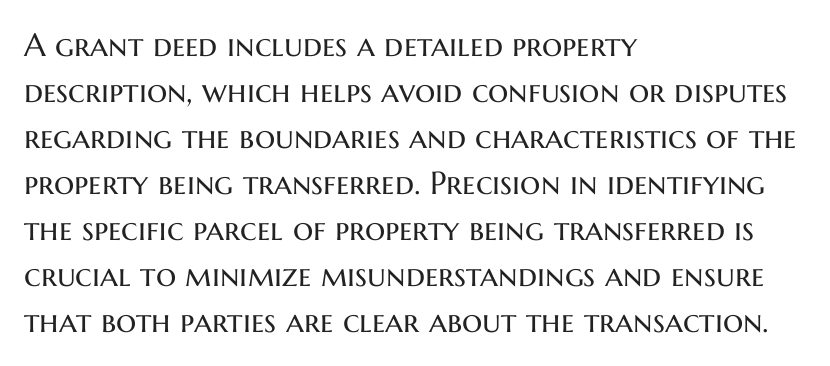
This sample uses a sans-serif face. Italic: no, the glyphs are upright roman. No chunkiness to these letters — they're not bold. The letters advance in unequal steps, a hallmark of proportional type.
